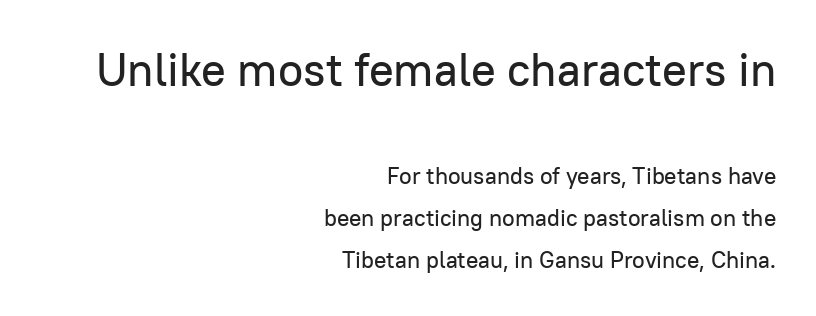
{"serif": "no", "italic": "no", "width": "normal", "stroke_contrast": "low", "x_height": "medium", "monospaced": "no", "underline": "no", "align": "right", "line_spacing_ratio": 1.83, "letter_spacing": "normal", "letter_spacing_em": 0.0, "larger_block": "first", "size_ratio": 2.0, "glyph_px": 46}
